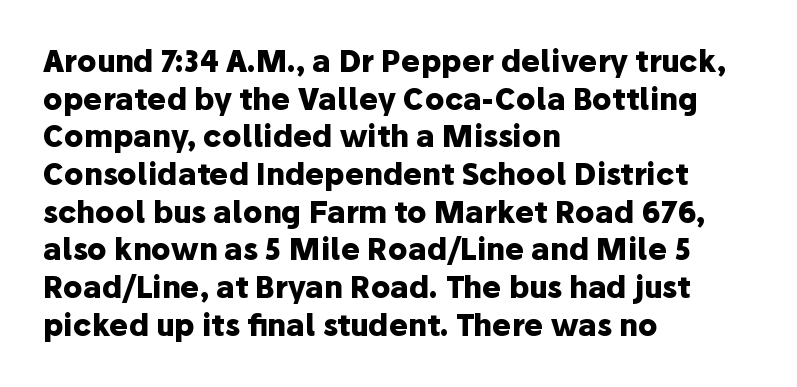
The image shows 29 px heavy sans-serif type, upright; set left-aligned, normal line spacing (1.3x), normal letter spacing, not underlined; low stroke contrast and a medium x-height.
